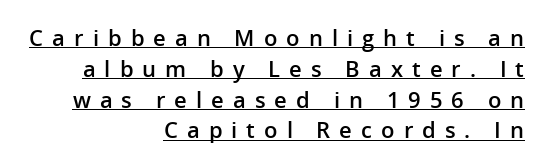
Q: Is the text bold? A: Semi-bold.
Q: Is the text italic (slanted)? A: No, it is upright.
Q: Is the text underlined? A: Yes.
Q: How is the paragraph aligned? A: Right-aligned.
Q: Is the spacing between letters normal or unusually wide? A: Unusually wide.
Q: Is the spacing between lines tight, normal or loose? A: Normal.
